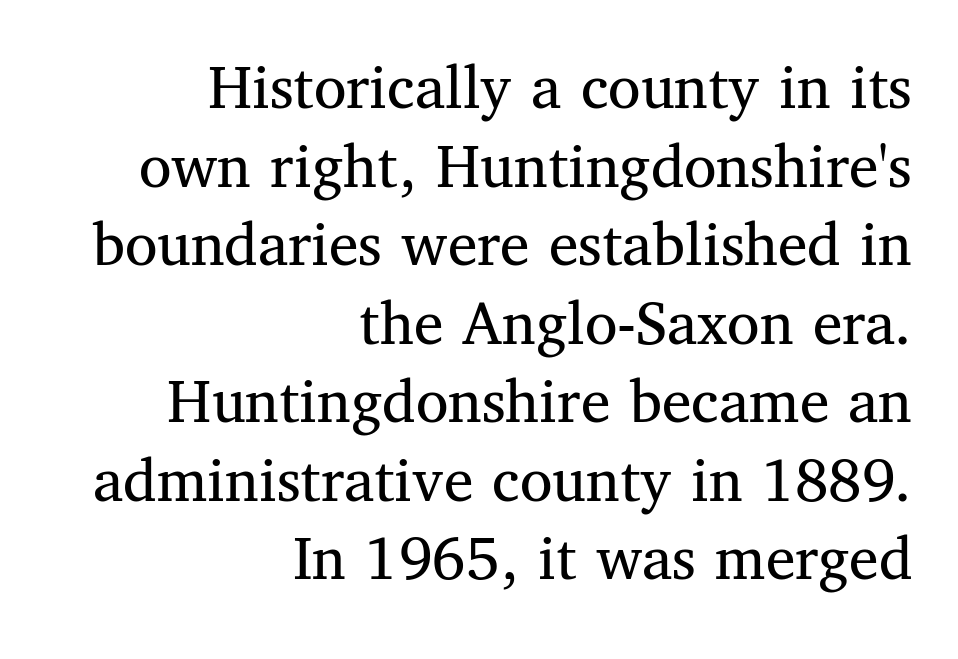
The image shows 66 px regular-weight serif type, upright; set right-aligned, line spacing 1.19x, normal letter spacing, not underlined; medium stroke contrast and a medium x-height.
